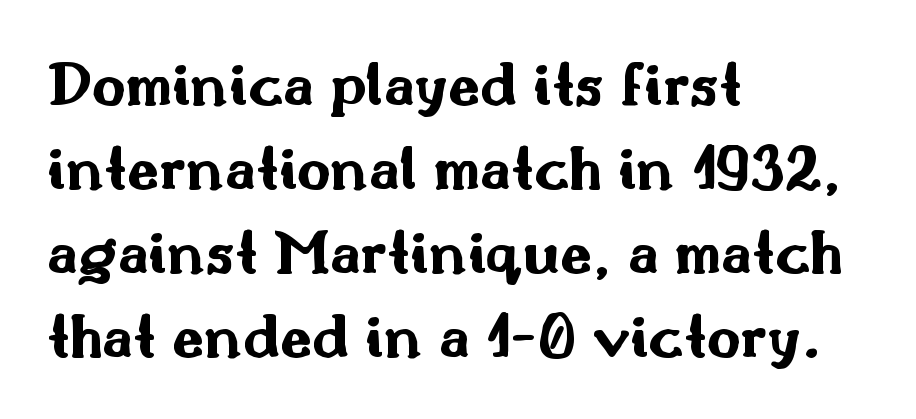
The image shows 65 px bold, wide sans-serif type, upright; set left-aligned, normal line spacing (1.29x), normal letter spacing, not underlined; medium stroke contrast and a small x-height.
